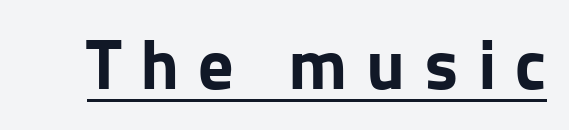
Q: Is the text bold? A: Yes.
Q: Is the text italic (slanted)? A: No, it is upright.
Q: Is the typeface a serif or a sans-serif typeface? A: Sans-serif.
Q: Is the text underlined? A: Yes.
Q: Is the spacing between letters normal or unusually wide? A: Unusually wide.
Q: Width (condensed, normal, or wide)? A: Normal.
Q: Stroke contrast? A: Low.
Q: x-height? A: Medium.
Q: Monospaced? A: No.
